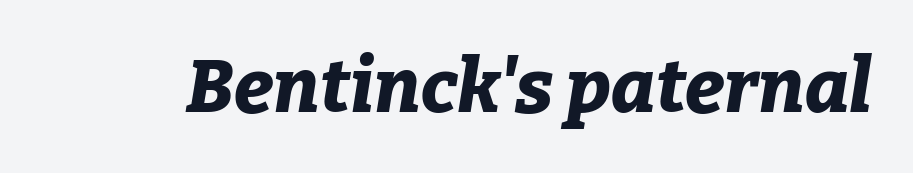
{"italic": "yes", "lean": "right", "slant_degrees": 9, "bold": "yes", "weight": "bold", "width": "normal", "stroke_contrast": "low", "x_height": "medium", "monospaced": "no", "underline": "no", "letter_spacing": "normal", "letter_spacing_em": 0.0, "glyph_px": 75}
